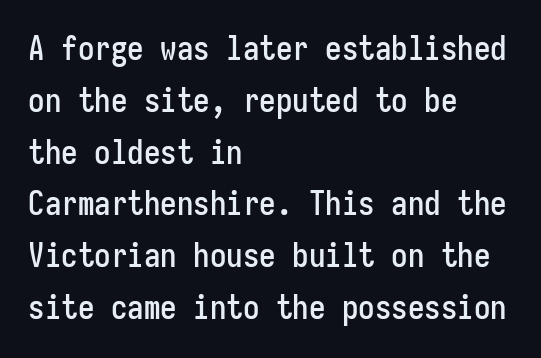
Q: Is the text italic (slanted)? A: No, it is upright.
Q: Is the typeface a serif or a sans-serif typeface? A: Sans-serif.
Q: Is the text underlined? A: No.
Q: How is the paragraph aligned? A: Left-aligned.
Q: Is the spacing between letters normal or unusually wide? A: Normal.
Q: Is the spacing between lines tight, normal or loose? A: Normal.
Q: Width (condensed, normal, or wide)? A: Condensed.
Q: Stroke contrast? A: Low.
Q: x-height? A: Medium.
Q: Monospaced? A: Yes.
